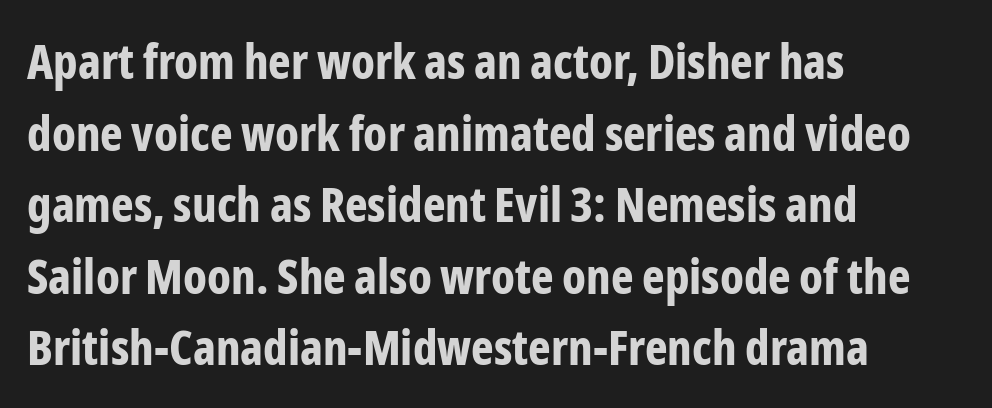
The image shows 48 px bold, condensed sans-serif type, upright; set left-aligned, normal line spacing (1.49x), normal letter spacing, not underlined; low stroke contrast and a medium x-height.
